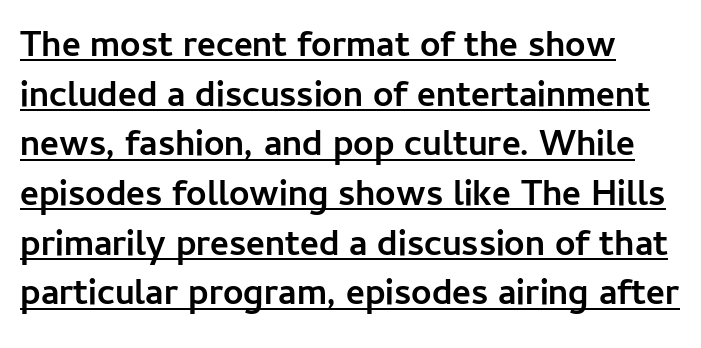
The image shows 36 px semibold sans-serif type, upright; set normal line spacing (1.38x), normal letter spacing, underlined; low stroke contrast and a medium x-height.
